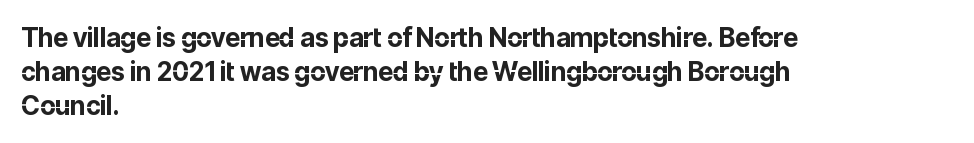
{"italic": "no", "bold": "yes", "underline": "no", "align": "left", "line_spacing": "normal", "line_spacing_ratio": 1.3, "letter_spacing": "normal", "letter_spacing_em": 0.0, "glyph_px": 26}
